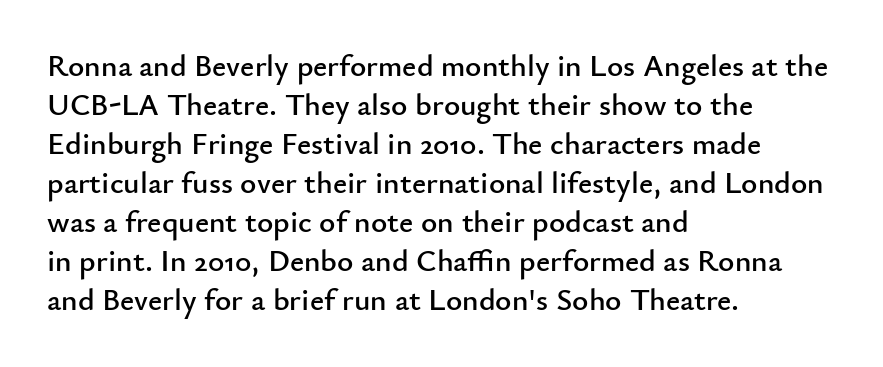
The image shows 31 px sans-serif type, upright; set left-aligned, normal line spacing (1.26x), normal letter spacing, not underlined; low stroke contrast and a small x-height.
